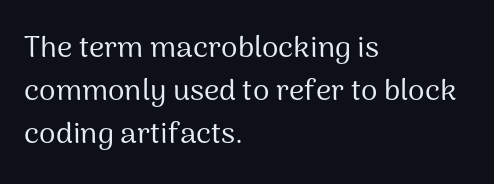
Q: Is the text bold? A: No.
Q: Is the text italic (slanted)? A: No, it is upright.
Q: Is the typeface a serif or a sans-serif typeface? A: Sans-serif.
Q: Is the text underlined? A: No.
Q: How is the paragraph aligned? A: Left-aligned.
Q: Is the spacing between letters normal or unusually wide? A: Normal.
Q: Is the spacing between lines tight, normal or loose? A: Normal.
Q: Width (condensed, normal, or wide)? A: Normal.
Q: Stroke contrast? A: Medium.
Q: x-height? A: Medium.
Q: Monospaced? A: No.
